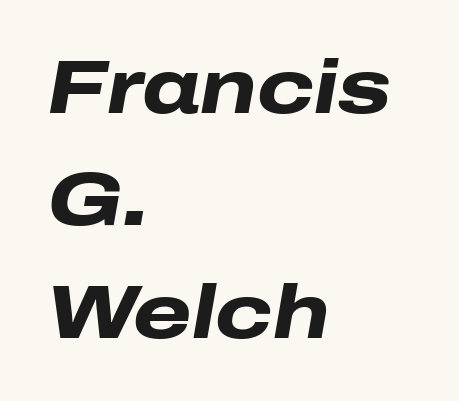
{"italic": "yes", "lean": "right", "slant_degrees": 10, "bold": "yes", "weight": "heavy", "width": "wide", "stroke_contrast": "low", "x_height": "medium", "monospaced": "no", "underline": "no", "align": "left", "line_spacing": "normal", "line_spacing_ratio": 1.5, "letter_spacing": "normal", "letter_spacing_em": 0.0, "glyph_px": 75}
